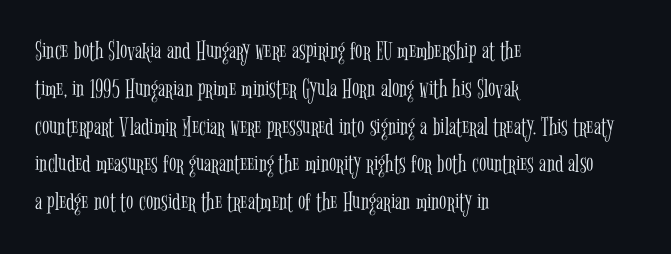
Short note: letters normally spaced. These lines are set flush left with a ragged right edge. The passage shown is not bold in any degree. Rows of type keep a routine distance in the vertical direction. This is the regular roman posture of the typeface.
